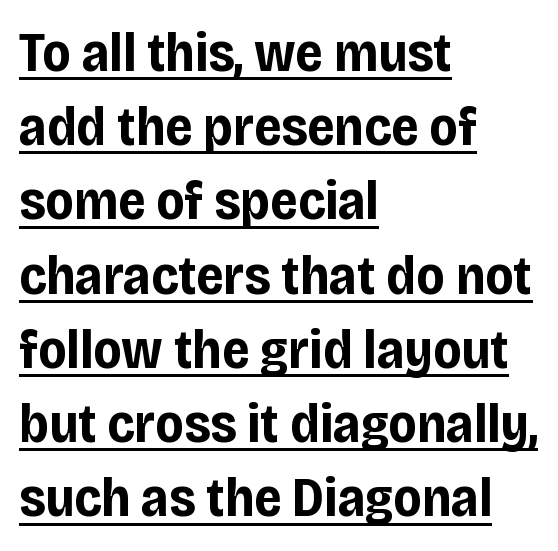
{"serif": "no", "italic": "no", "bold": "yes", "weight": "bold", "width": "condensed", "stroke_contrast": "low", "x_height": "large", "monospaced": "no", "underline": "yes", "align": "left", "line_spacing": "normal", "line_spacing_ratio": 1.35, "letter_spacing": "normal", "letter_spacing_em": 0.0, "glyph_px": 55}
